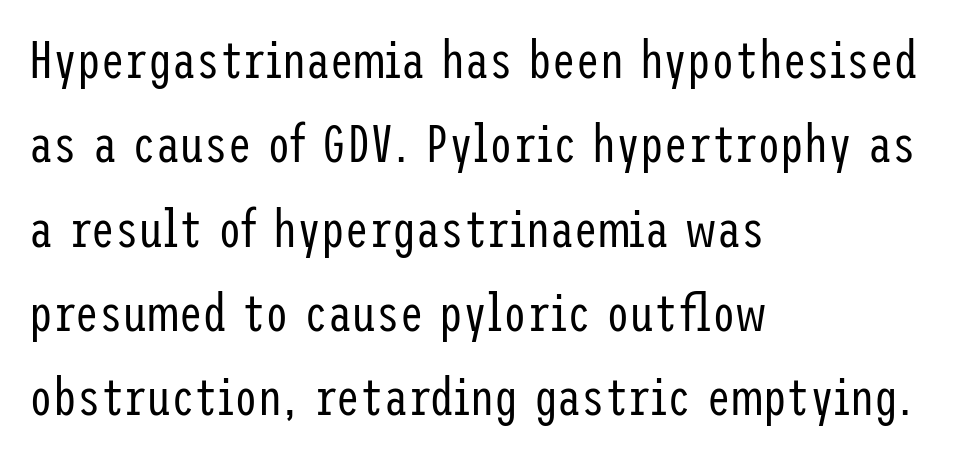
The cut favours lightness, reaching ordinary text weight at its darkest. What's the leading like? Ordinary, nothing unusual. The passage shown has conventional tracking throughout. The specimen omits any rule beneath the text block's lines.
